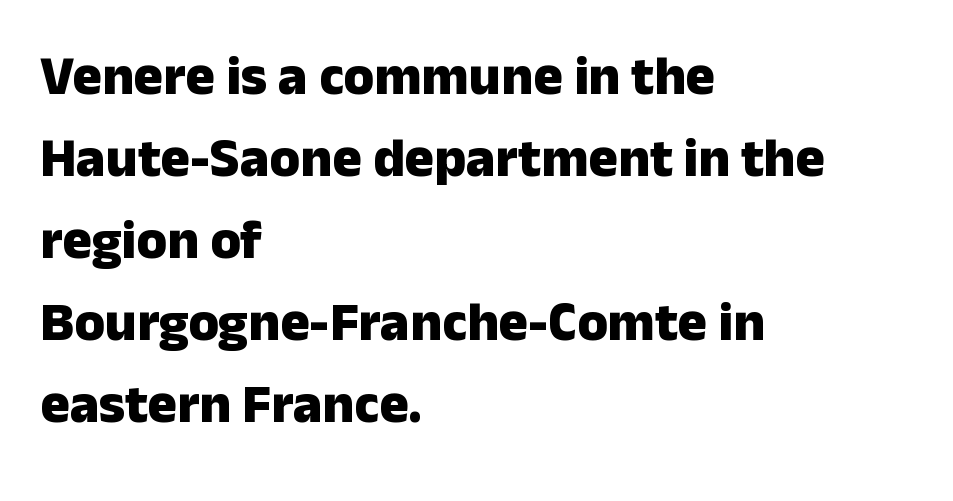
{"serif": "no", "italic": "no", "bold": "yes", "weight": "heavy", "width": "normal", "stroke_contrast": "low", "x_height": "medium", "monospaced": "no", "underline": "no", "align": "left", "line_spacing": "normal", "line_spacing_ratio": 1.49, "letter_spacing": "normal", "letter_spacing_em": 0.0, "glyph_px": 55}
